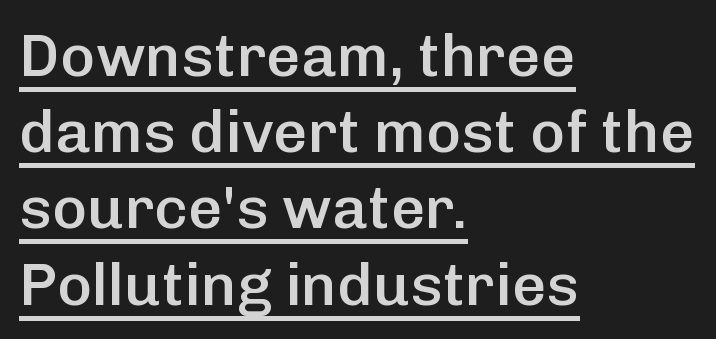
{"serif": "no", "italic": "no", "bold": "semi", "weight": "semibold", "width": "normal", "stroke_contrast": "low", "x_height": "medium", "monospaced": "no", "underline": "yes", "align": "left", "line_spacing": "normal", "line_spacing_ratio": 1.27, "letter_spacing": "normal", "letter_spacing_em": 0.0, "glyph_px": 60}
